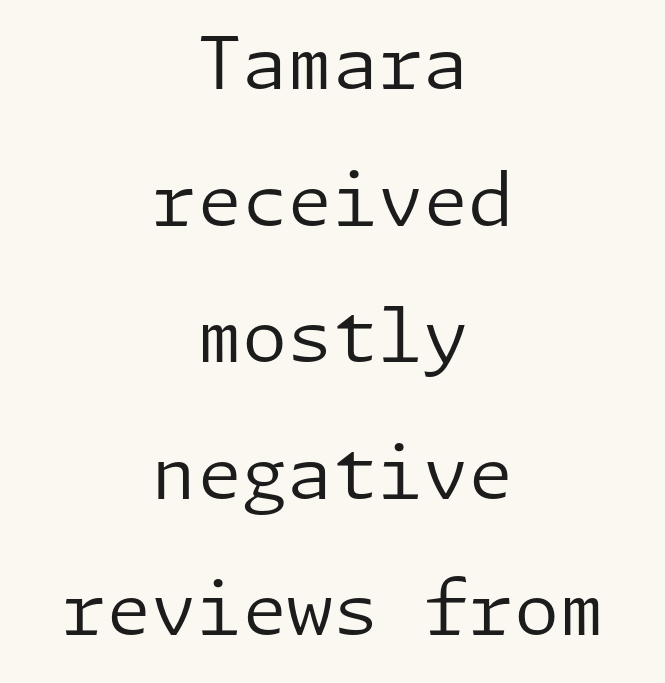
The glyphs in this specimen are sans serif. Type without underlining. Stroke mass is kept to a normal reading level or below. Every row of glyphs is offset so its center matches the block's center.
